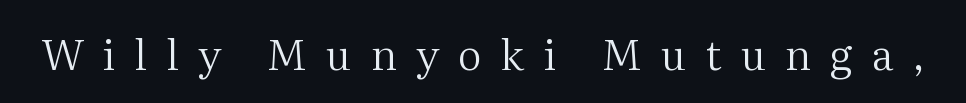
The image shows 42 px regular-weight serif type, upright; set unusually wide letter spacing (+0.45 em), not underlined; medium stroke contrast and a medium x-height.
